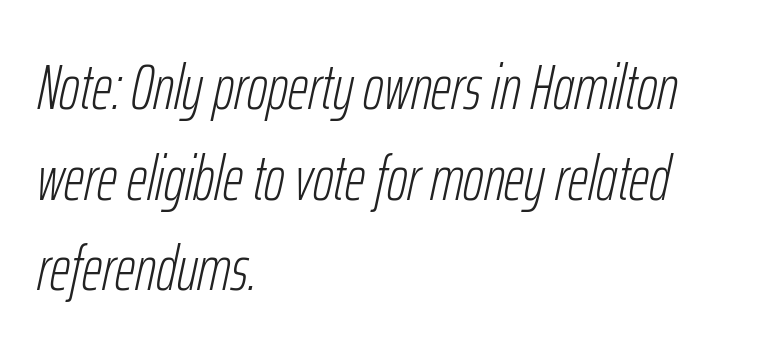
The image shows 63 px light, condensed type, italic (leaning right); set left-aligned, normal line spacing (1.44x), normal letter spacing, not underlined; low stroke contrast and a medium x-height.
